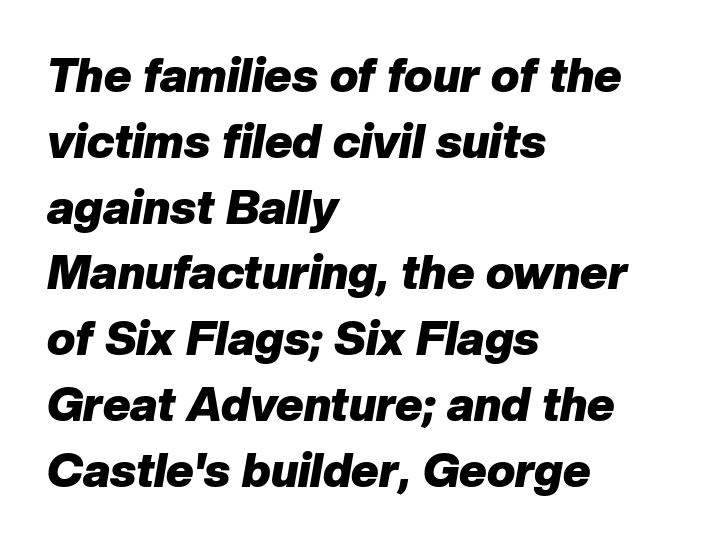
{"italic": "yes", "lean": "right", "slant_degrees": 10, "bold": "yes", "weight": "heavy", "width": "normal", "stroke_contrast": "low", "x_height": "medium", "monospaced": "no", "underline": "no", "align": "left", "line_spacing": "normal", "line_spacing_ratio": 1.4, "letter_spacing": "normal", "letter_spacing_em": 0.0, "glyph_px": 47}
